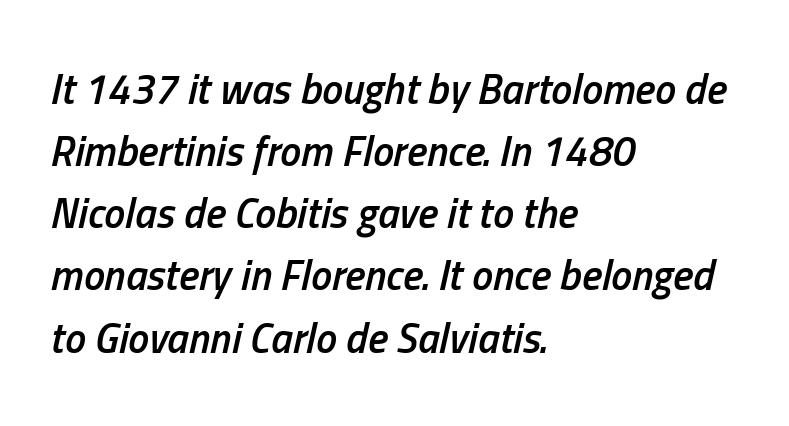
Leading matches the norm, producing a regular column. Proportional: the letters do not fall into vertical columns. Every letter is mildly thick-stroked: semibold rather than bold. Layout note: lines flush left. Is the letter spacing exaggerated? No — it looks like the ordinary default.
